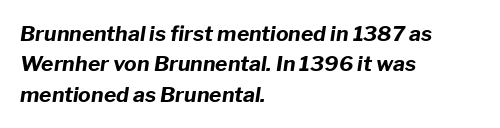
This sample keeps an unexceptional amount of space between lines. Caption: standard tracking, unaltered. Would a proofreader flag this as italicized? Yes. A student would call this left alignment; a typographer would say flush left, rag right.
